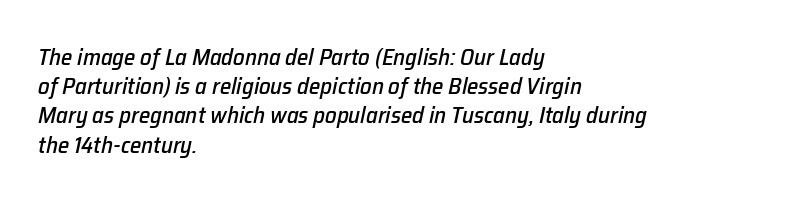
The image shows 23 px text type, italic (leaning right); set left-aligned, normal line spacing (1.27x), normal letter spacing, not underlined.
